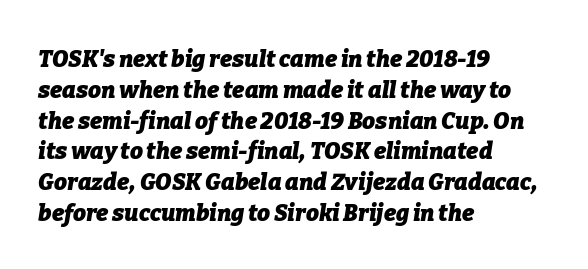
The strip under each line holds only bare page. Successive baselines arrive at the customary interval. The glyphs have the mass of a bold cut. The type is set solid horizontally, with unmodified tracking. Rendered with sloped, italic letterforms.
